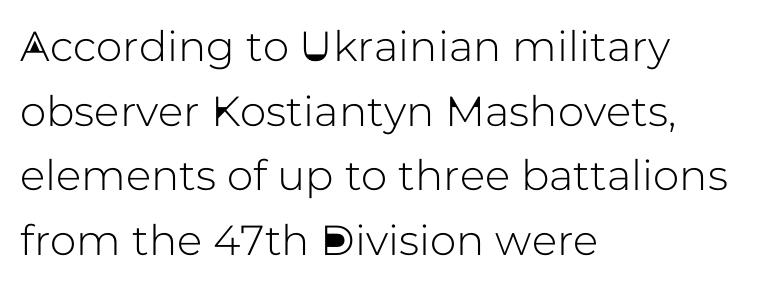
{"serif": "no", "italic": "no", "width": "normal", "stroke_contrast": "low", "x_height": "medium", "monospaced": "no", "underline": "no", "align": "left", "line_spacing": "normal", "line_spacing_ratio": 1.54, "letter_spacing": "normal", "letter_spacing_em": 0.0, "glyph_px": 42}
